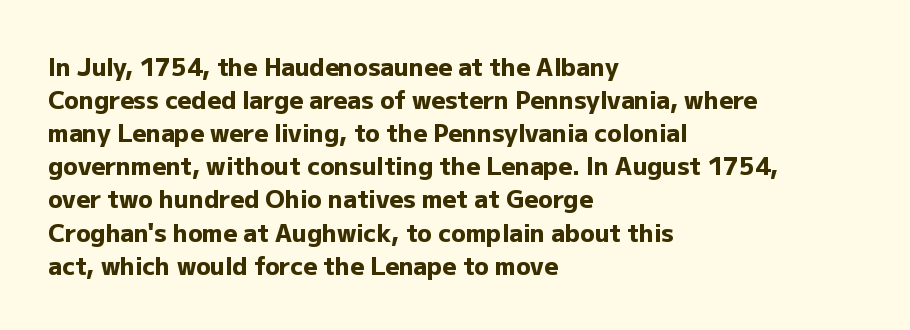
{"italic": "no", "bold": "yes", "underline": "no", "align": "left", "line_spacing": "normal", "line_spacing_ratio": 1.38, "letter_spacing": "normal", "letter_spacing_em": 0.0, "glyph_px": 24}
